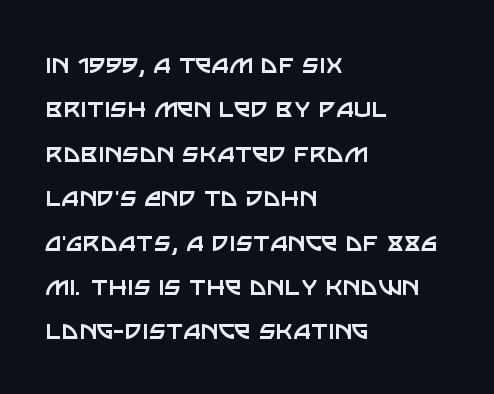
{"serif": "no", "italic": "no", "bold": "no", "weight": "regular", "width": "normal", "stroke_contrast": "low", "x_height": "large", "monospaced": "no", "underline": "no", "align": "left", "line_spacing": "normal", "line_spacing_ratio": 1.48, "letter_spacing": "normal", "letter_spacing_em": 0.0, "glyph_px": 30}
